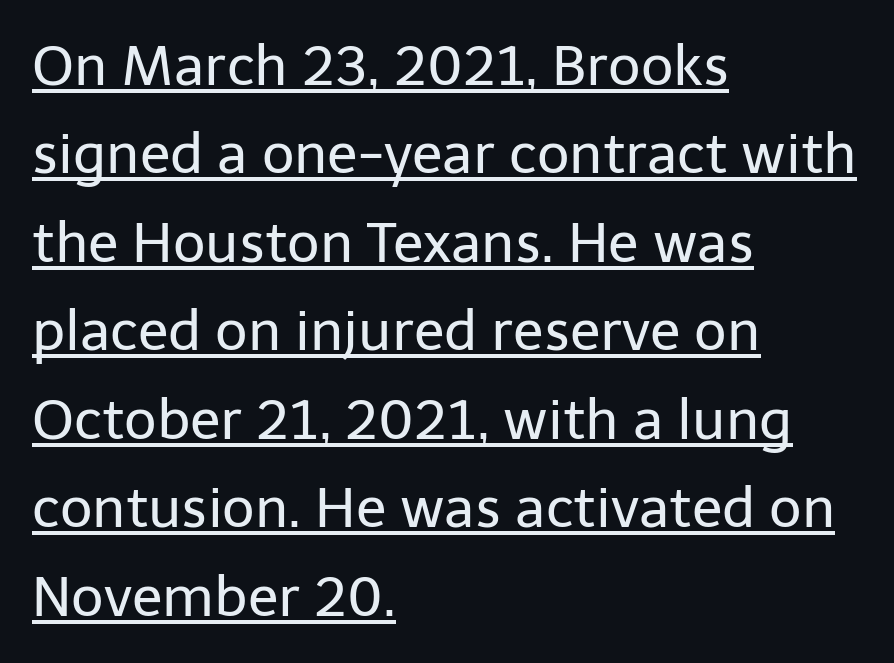
{"serif": "no", "italic": "no", "bold": "no", "weight": "regular", "width": "normal", "stroke_contrast": "low", "x_height": "medium", "monospaced": "no", "underline": "yes", "align": "left", "line_spacing": "normal", "line_spacing_ratio": 1.58, "letter_spacing": "normal", "letter_spacing_em": 0.0, "glyph_px": 56}
